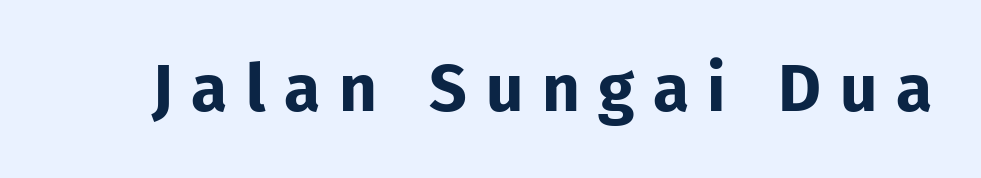
{"serif": "no", "italic": "no", "bold": "yes", "weight": "bold", "width": "normal", "stroke_contrast": "low", "x_height": "medium", "monospaced": "no", "underline": "no", "letter_spacing": "wide", "letter_spacing_em": 0.28, "glyph_px": 66}
